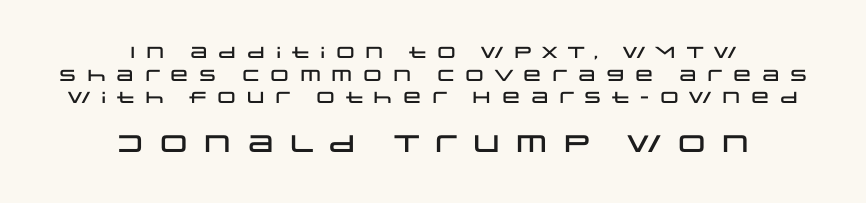
The image shows 24 px text type, upright; set centered, normal line spacing (1.42x), unusually wide letter spacing (+0.3 em), not underlined; the second (bottom) block is 1.5x larger.
